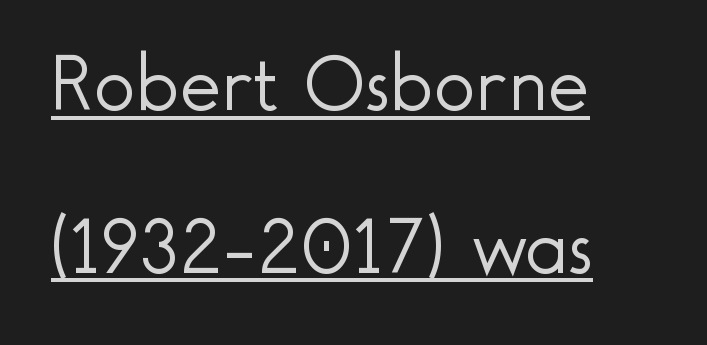
The rendering uses natural spacing where letterforms have individual widths. Glyph-to-glyph distance matches everyday printed text. The typesetter chose a ragged-right arrangement here. This rendering employs a face without finishing strokes, i.e., a sans-serif.
